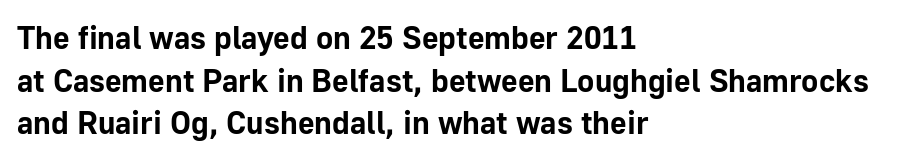
The image shows 32 px bold sans-serif type, upright; set left-aligned, normal line spacing (1.33x), normal letter spacing, not underlined; low stroke contrast and a medium x-height.
